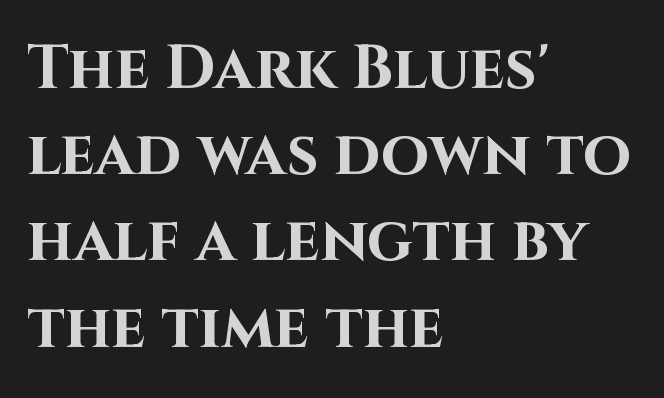
Short and long lines alike share a common starting point at left. Leading matches the norm, producing a regular column. Grotesque or geometric, the face here clearly has no serifs. Style check: upright.
